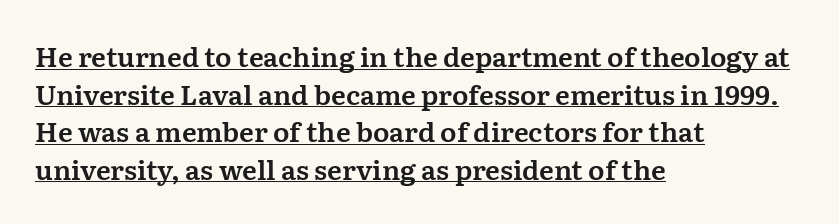
{"italic": "no", "underline": "yes", "align": "left", "line_spacing": "normal", "line_spacing_ratio": 1.39, "letter_spacing": "normal", "letter_spacing_em": 0.0, "glyph_px": 27}
